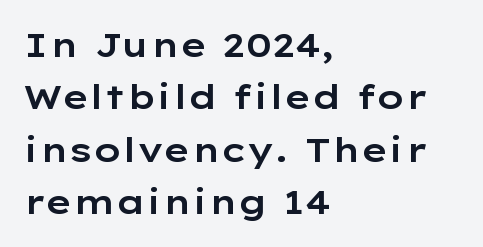
Q: Is the text italic (slanted)? A: No, it is upright.
Q: Is the typeface a serif or a sans-serif typeface? A: Sans-serif.
Q: Is the text underlined? A: No.
Q: How is the paragraph aligned? A: Left-aligned.
Q: Is the spacing between letters normal or unusually wide? A: Normal.
Q: Is the spacing between lines tight, normal or loose? A: Normal.
Q: Width (condensed, normal, or wide)? A: Wide.
Q: Stroke contrast? A: Low.
Q: x-height? A: Medium.
Q: Monospaced? A: No.
